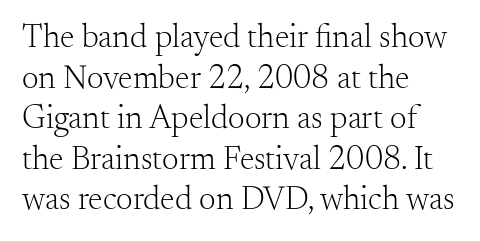
The image shows 33 px light serif type, upright; set left-aligned, line spacing 1.23x, normal letter spacing, not underlined; medium stroke contrast and a small x-height.
